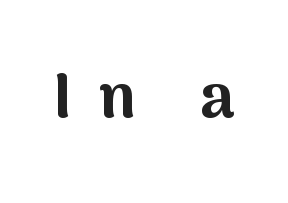
The image shows 61 px bold sans-serif type, upright; set unusually wide letter spacing (+0.44 em), not underlined; medium stroke contrast and a medium x-height.
